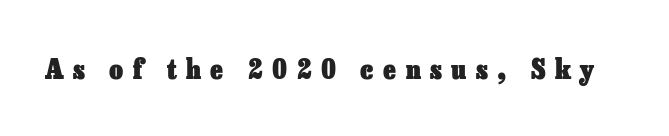
The image shows 27 px bold type, upright; set unusually wide letter spacing (+0.35 em), not underlined.
